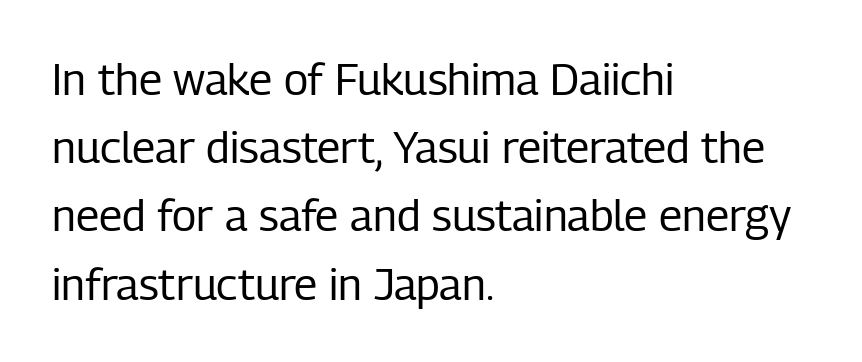
What's the leading like? Ordinary, nothing unusual. Note the varied advance widths — an 'i' is clearly narrower than an 'm'. The letterforms sit shoulder to shoulder at normal distance. These lines are composed in type without serifs. Heaviness? Minimal to ordinary, like unemphasized prose. Descender tails drop into unmarked territory.
